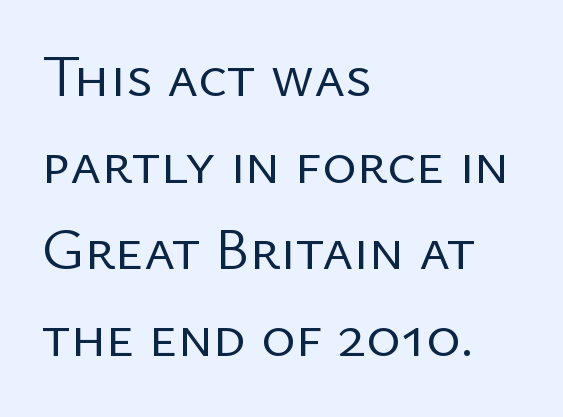
Casual observation: everything's shoved over to the left. The designer left line spacing at the default. The font is comparable to plain body text, perhaps lighter. What kind of face is this? One without serifs — a sans.
